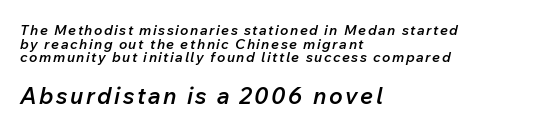
Q: Is the text bold? A: Semi-bold.
Q: Is the text italic (slanted)? A: Yes, it leans right by about 12 degrees.
Q: Is the text underlined? A: No.
Q: How is the paragraph aligned? A: Left-aligned.
Q: Is the spacing between lines tight, normal or loose? A: Tight.
Q: Which block of text is set in a larger size, the first (top) or the second (bottom)? A: The second (bottom) one.
